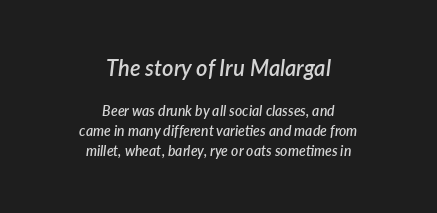
Italic? Definitely — the glyphs are oblique. Large over small — that's the arrangement of the two blocks here. Tracking here is standard; glyphs follow each other at the usual distance. Reading down the block, each line starts at a different indent, mirrored at its end.
